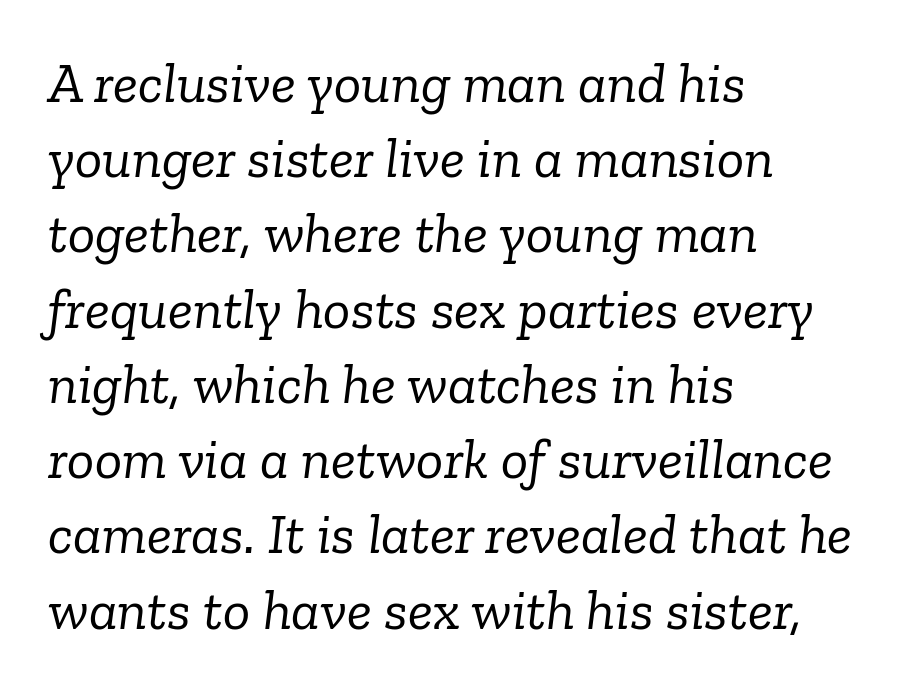
{"serif": "yes", "italic": "yes", "lean": "right", "slant_degrees": 6, "bold": "no", "weight": "light", "width": "normal", "stroke_contrast": "low", "x_height": "medium", "monospaced": "no", "underline": "no", "align": "left", "line_spacing": "normal", "line_spacing_ratio": 1.32, "letter_spacing": "normal", "letter_spacing_em": 0.0, "glyph_px": 57}
